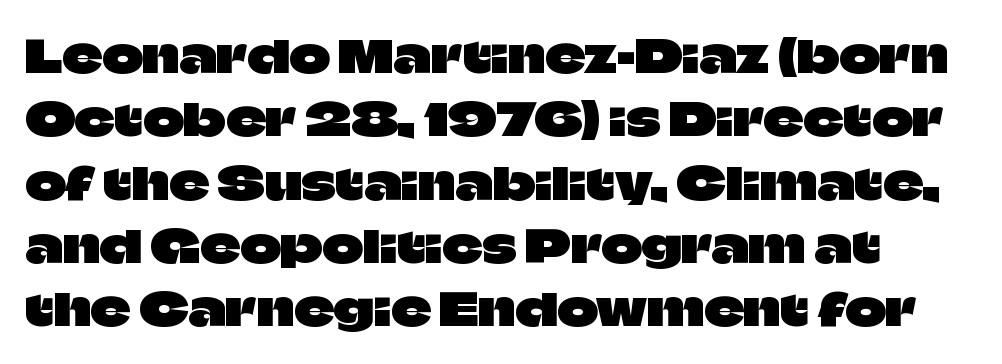
Q: Is the text italic (slanted)? A: No, it is upright.
Q: Is the typeface a serif or a sans-serif typeface? A: Sans-serif.
Q: Is the text underlined? A: No.
Q: How is the paragraph aligned? A: Left-aligned.
Q: Is the spacing between letters normal or unusually wide? A: Normal.
Q: Is the spacing between lines tight, normal or loose? A: Normal.
Q: Width (condensed, normal, or wide)? A: Normal.
Q: Stroke contrast? A: Low.
Q: x-height? A: Large.
Q: Monospaced? A: No.
